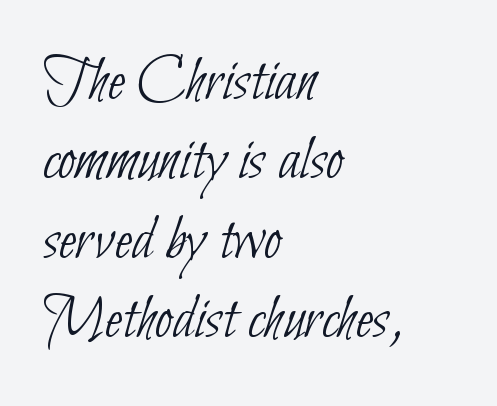
Nobody drew a line under any word here. Standard letterfit; no display-style spreading of the glyphs. No feet cap the strokes, marking this as sans-serif type. Think standard paragraph weight, or any step lighter than that. Think of a printed novel: that variable character pitch is what you see here. The setting favours the left margin, as ordinary paragraphs usually do.
